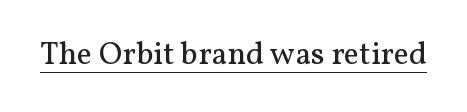
{"serif": "yes", "italic": "no", "bold": "no", "weight": "regular", "width": "normal", "stroke_contrast": "medium", "x_height": "medium", "monospaced": "no", "underline": "yes", "letter_spacing": "normal", "letter_spacing_em": 0.0, "glyph_px": 32}
